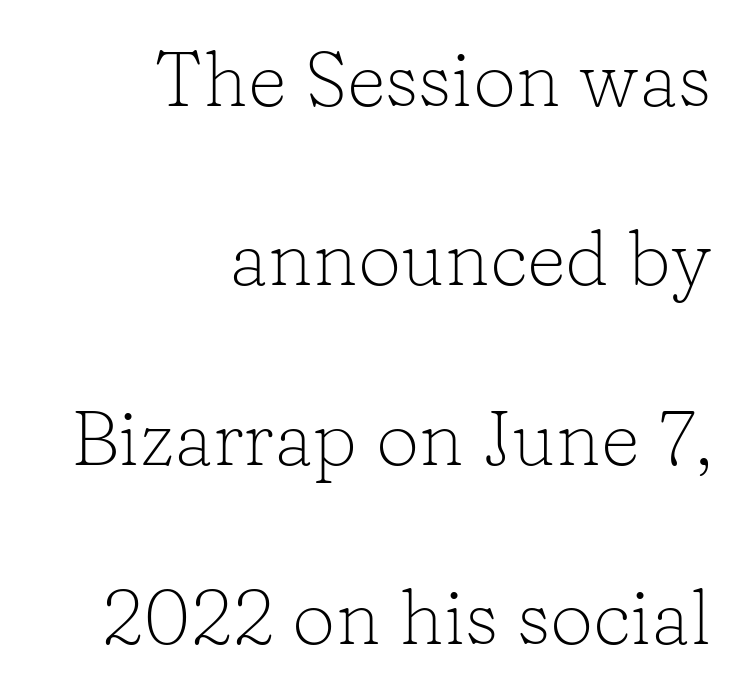
The image shows 77 px light serif type, upright; set right-aligned, loose line spacing (2.33x), normal letter spacing, not underlined; low stroke contrast and a medium x-height.
